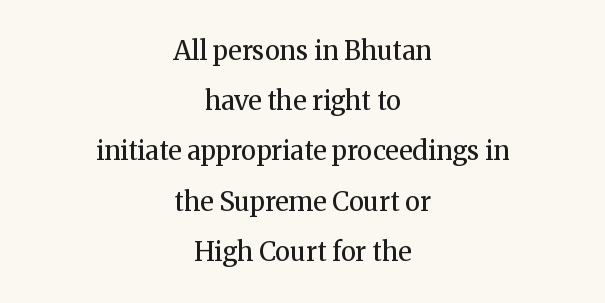
{"italic": "no", "bold": "no", "underline": "no", "align": "center", "line_spacing": "loose", "line_spacing_ratio": 1.93, "letter_spacing": "normal", "letter_spacing_em": 0.0, "glyph_px": 26}
